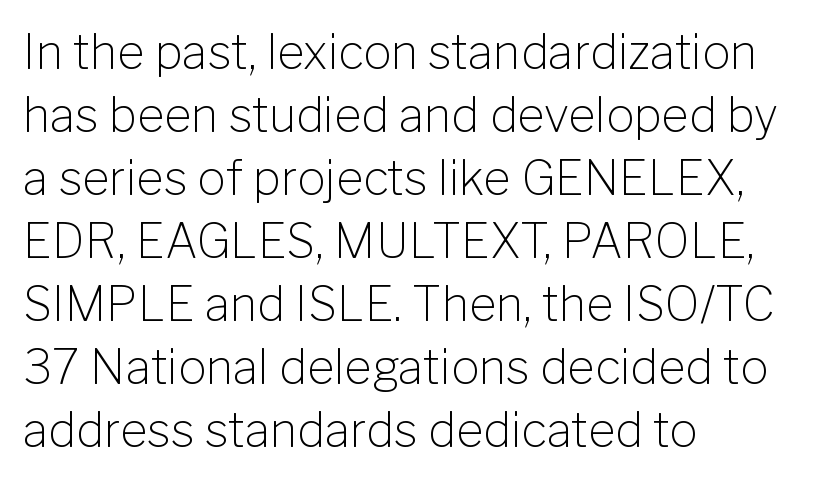
{"serif": "no", "italic": "no", "bold": "no", "weight": "light", "width": "normal", "stroke_contrast": "low", "x_height": "medium", "monospaced": "no", "underline": "no", "align": "left", "line_spacing": "normal", "line_spacing_ratio": 1.34, "letter_spacing": "normal", "letter_spacing_em": 0.0, "glyph_px": 47}
